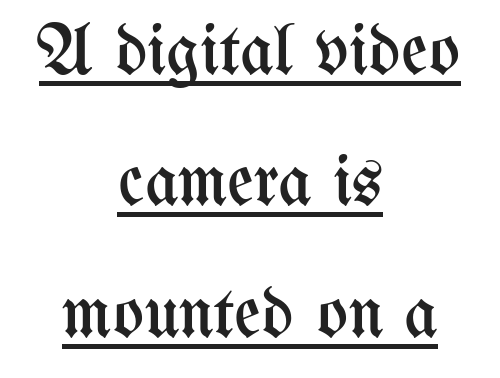
The image shows 73 px regular-weight, condensed type, upright; set centered, line spacing 1.8x, normal letter spacing, underlined; medium stroke contrast and a medium x-height.
